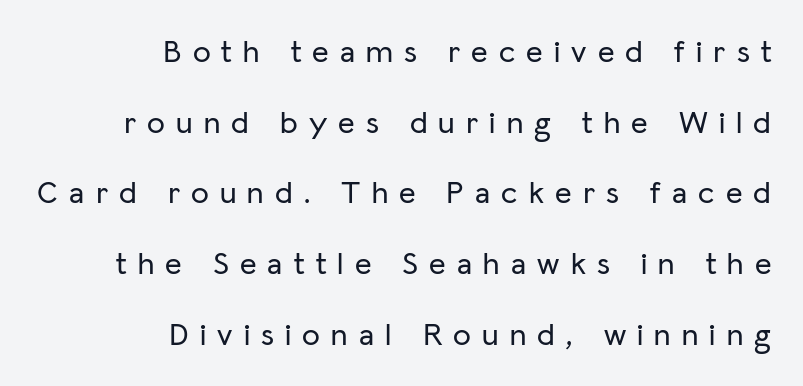
The image shows 32 px sans-serif type, upright; set right-aligned, loose line spacing (2.21x), unusually wide letter spacing (+0.35 em), not underlined; low stroke contrast and a medium x-height.
